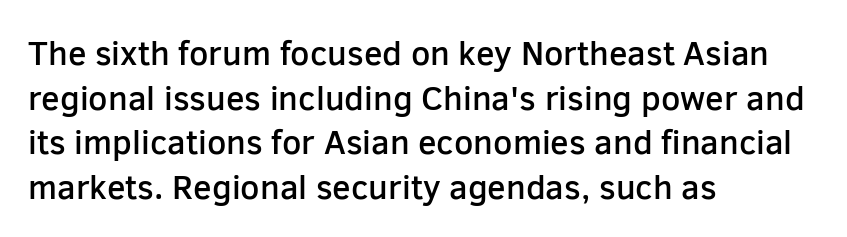
The image shows 34 px semibold sans-serif type, upright; set left-aligned, normal line spacing (1.31x), normal letter spacing, not underlined; low stroke contrast and a medium x-height.
